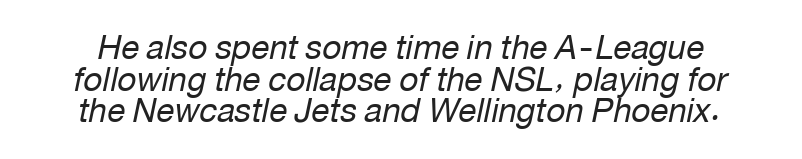
{"italic": "yes", "lean": "right", "slant_degrees": 12, "bold": "no", "weight": "regular", "width": "normal", "stroke_contrast": "low", "x_height": "medium", "monospaced": "no", "underline": "no", "line_spacing": "tight", "line_spacing_ratio": 0.96, "letter_spacing": "normal", "letter_spacing_em": 0.0, "glyph_px": 33}
